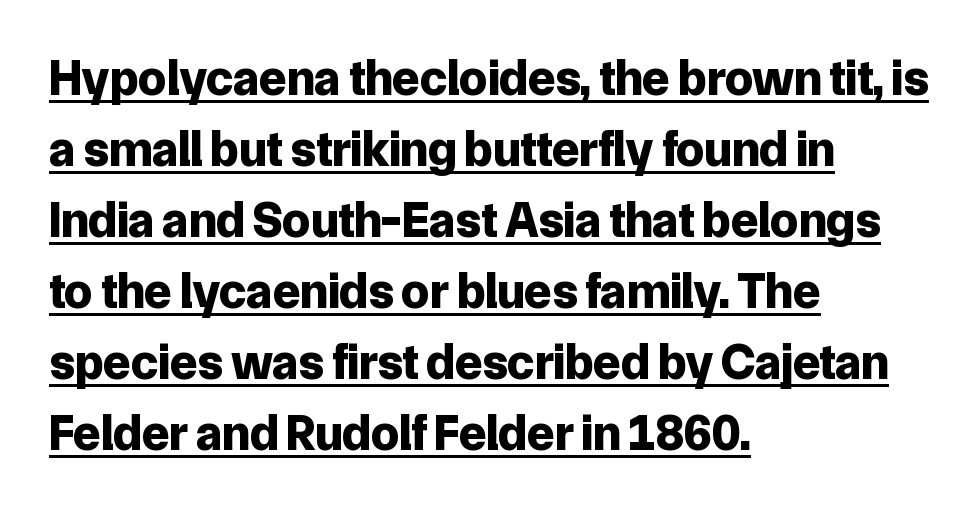
Looks like someone drew a line under every word here. The space between consecutive lines is moderate. Is the type bold? Yes — the strokes are clearly thick and heavy. Nothing sits at the stroke ends, so this counts as sans-serif. Every character sits straight up, as roman type does. These lines keep a tight, regular rhythm from letter to letter.
